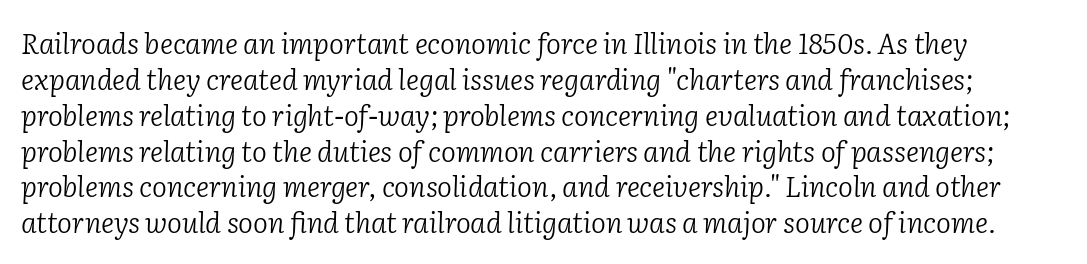
{"serif": "yes", "italic": "yes", "lean": "right", "slant_degrees": 2, "bold": "no", "weight": "light", "width": "normal", "stroke_contrast": "low", "x_height": "medium", "monospaced": "no", "underline": "no", "line_spacing": "normal", "line_spacing_ratio": 1.28, "letter_spacing": "normal", "letter_spacing_em": 0.0, "glyph_px": 28}
